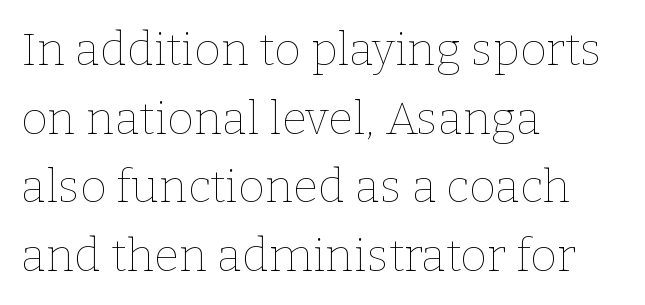
Every row of glyphs begins at an identical x-position on the left. The horizontal fit of the characters is conventional and even. A normal amount of white space separates one row of letters from the next. The zone under the glyphs is completely vacant.
